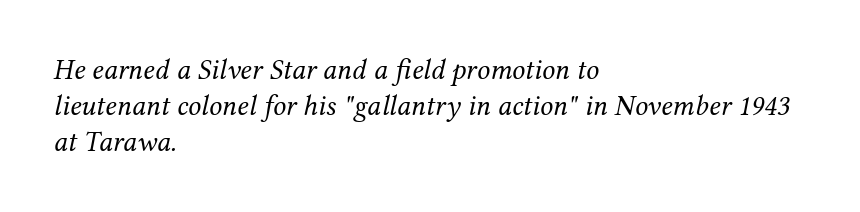
Q: Is the text bold? A: No.
Q: Is the text italic (slanted)? A: Yes, it leans right by about 12 degrees.
Q: Is the typeface a serif or a sans-serif typeface? A: Serif.
Q: Is the text underlined? A: No.
Q: How is the paragraph aligned? A: Left-aligned.
Q: Is the spacing between letters normal or unusually wide? A: Normal.
Q: Width (condensed, normal, or wide)? A: Normal.
Q: Stroke contrast? A: Medium.
Q: x-height? A: Medium.
Q: Monospaced? A: No.
